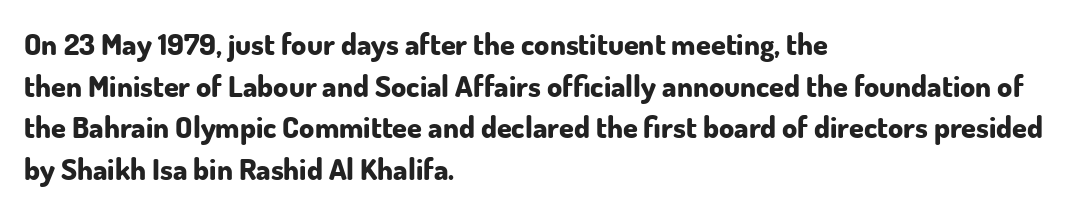
Varying glyph widths throughout — classic text-font behaviour. Every character sits straight up, as roman type does. Caption: standard tracking, unaltered. Type style note: lacks serifs. Anything drawn beneath the words? Only blank space.
